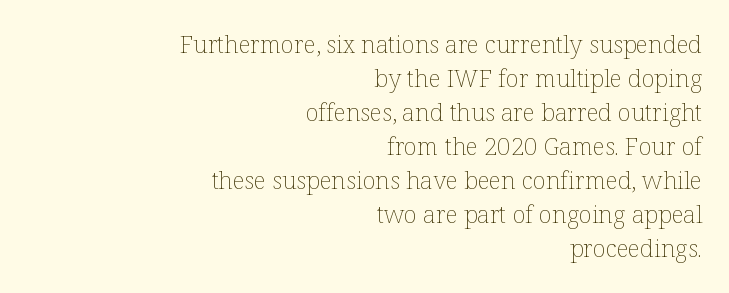
Nobody touched the tracking dial on this one. Beneath every word, the page is bare. The axis of the letterforms is exactly vertical. Students, observe: this is what conventionally led text looks like.
